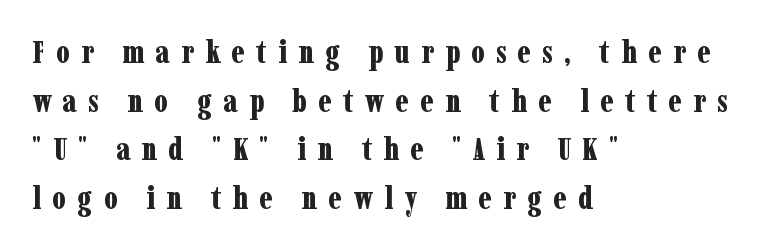
Notice how the passage keeps a crisp vertical edge on the left only. These lines are rendered in a variable-pitch font. In terms of posture, this sample is upright. Look at the bottom of the vertical strokes: they flare into serifs here.
